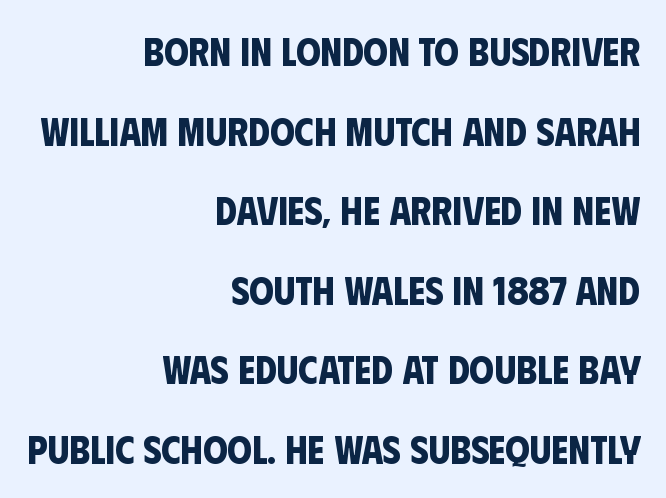
The image shows 39 px bold, condensed sans-serif type; set right-aligned, loose line spacing (2.04x), normal letter spacing, not underlined; low stroke contrast and a large x-height.
